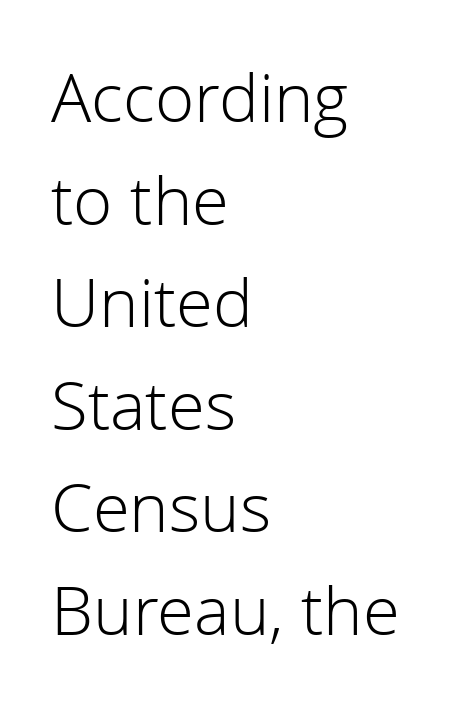
{"serif": "no", "italic": "no", "bold": "no", "weight": "light", "width": "normal", "stroke_contrast": "low", "x_height": "medium", "monospaced": "no", "underline": "no", "align": "left", "line_spacing": "normal", "line_spacing_ratio": 1.53, "letter_spacing": "normal", "letter_spacing_em": 0.0, "glyph_px": 67}
